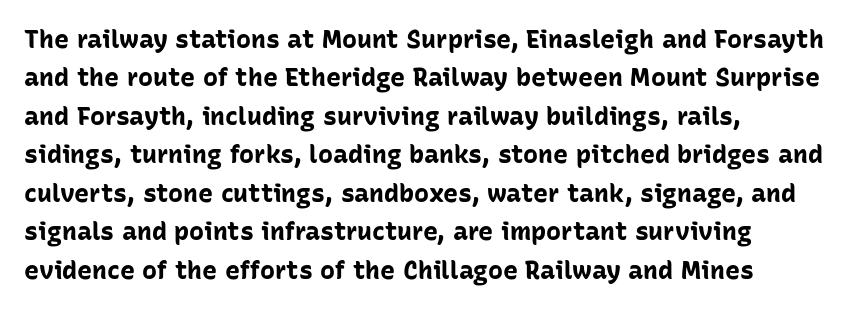
Q: Is the text bold? A: Yes.
Q: Is the text italic (slanted)? A: No, it is upright.
Q: Is the text underlined? A: No.
Q: How is the paragraph aligned? A: Left-aligned.
Q: Is the spacing between letters normal or unusually wide? A: Normal.
Q: Is the spacing between lines tight, normal or loose? A: Normal.
